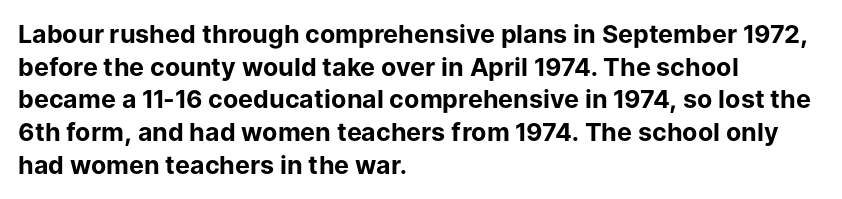
The image shows 25 px bold type, upright; set left-aligned, normal line spacing (1.31x), normal letter spacing, not underlined.
